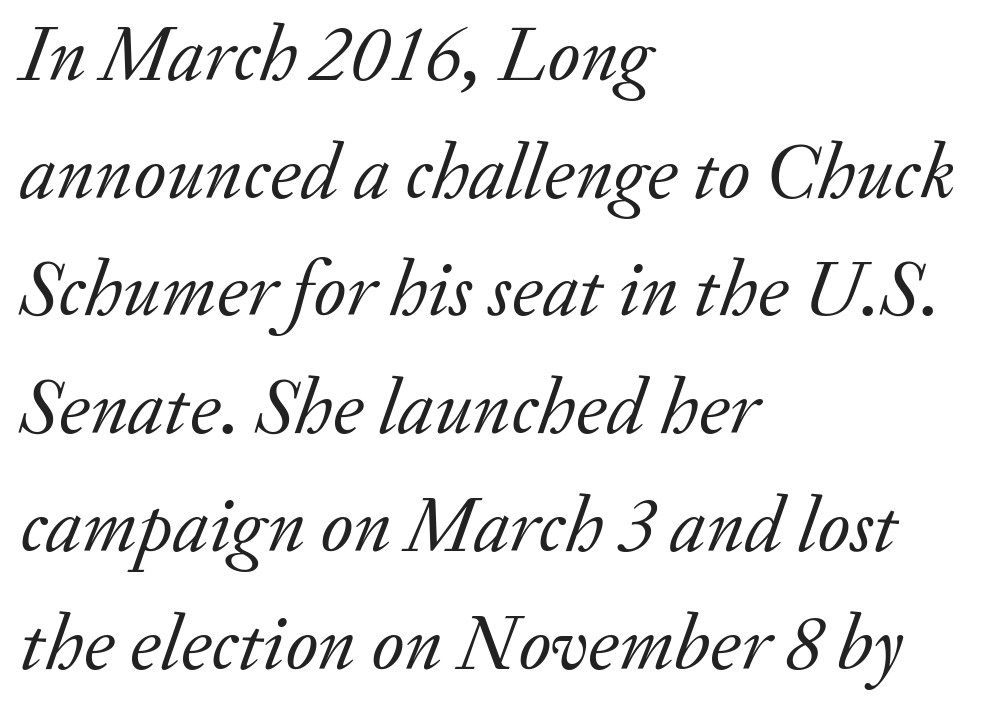
Reading down the column, the eye jumps a familiar distance to each next line. The characters are drawn with everyday or finer stroke widths. Is the letter spacing exaggerated? No — it looks like the ordinary default. The passage shown leans; its letterforms are oblique. The text was rendered using a seriffed face with decorative stroke endings.
